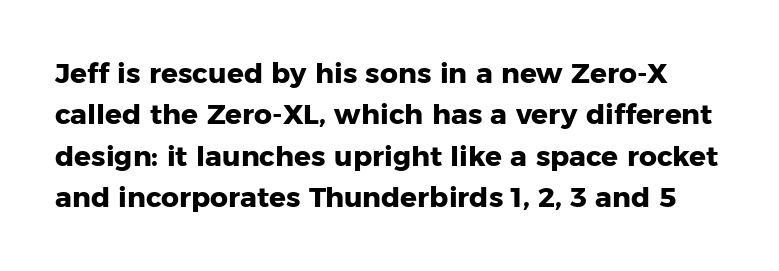
Spacing between characters is what you'd get straight out of the box. In terms of leading, this rendering sits right in the middle. These lines are composed in type without serifs. Ascenders rise straight up at ninety degrees. Honestly, there is no underline to notice here at all.
